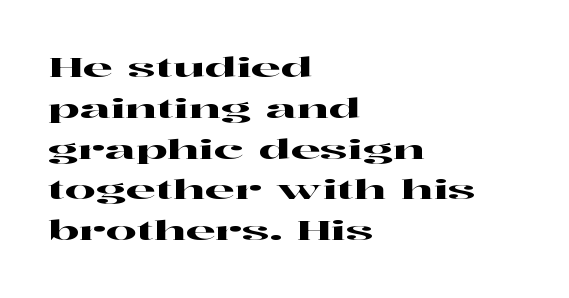
The image shows 27 px text type, upright; set left-aligned, normal line spacing (1.51x), normal letter spacing, not underlined.
